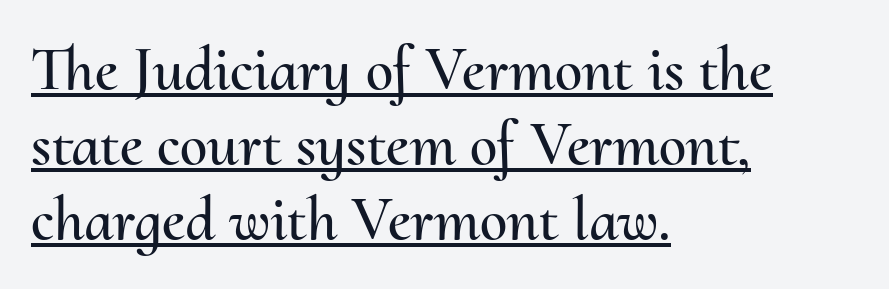
{"italic": "no", "width": "normal", "stroke_contrast": "medium", "x_height": "small", "monospaced": "no", "underline": "yes", "align": "left", "line_spacing_ratio": 1.21, "letter_spacing": "normal", "letter_spacing_em": 0.0, "glyph_px": 62}
